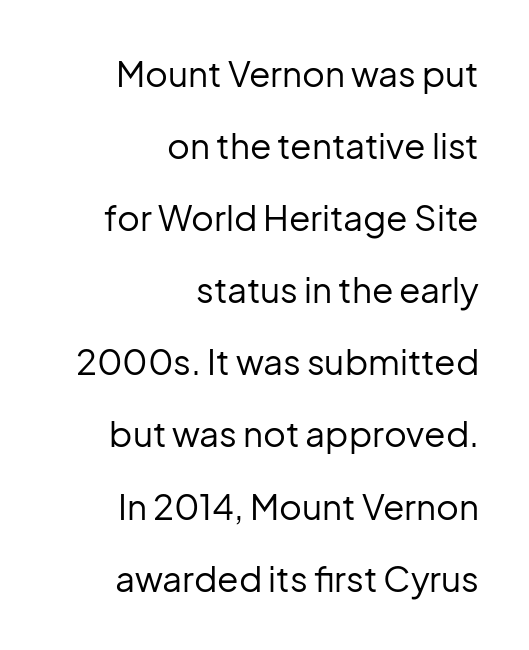
Q: Is the text bold? A: No.
Q: Is the text italic (slanted)? A: No, it is upright.
Q: Is the typeface a serif or a sans-serif typeface? A: Sans-serif.
Q: Is the text underlined? A: No.
Q: How is the paragraph aligned? A: Right-aligned.
Q: Is the spacing between letters normal or unusually wide? A: Normal.
Q: Is the spacing between lines tight, normal or loose? A: Loose.
Q: Width (condensed, normal, or wide)? A: Normal.
Q: Stroke contrast? A: Low.
Q: x-height? A: Medium.
Q: Monospaced? A: No.
